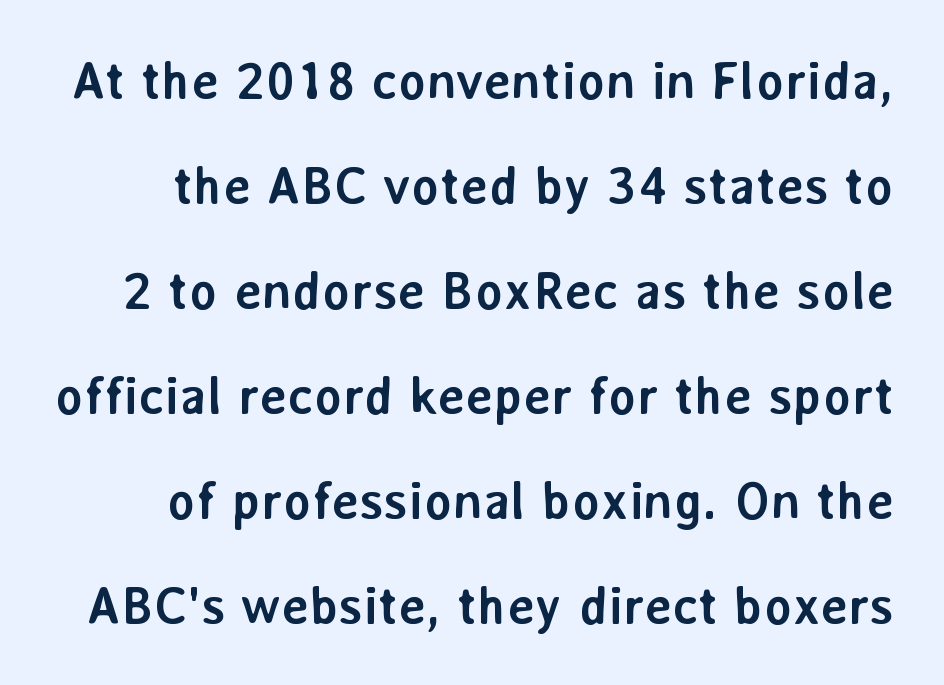
{"serif": "no", "italic": "no", "bold": "yes", "weight": "semibold", "width": "normal", "stroke_contrast": "low", "x_height": "medium", "monospaced": "no", "underline": "no", "line_spacing": "loose", "line_spacing_ratio": 1.98, "letter_spacing": "normal", "letter_spacing_em": 0.0, "glyph_px": 53}
